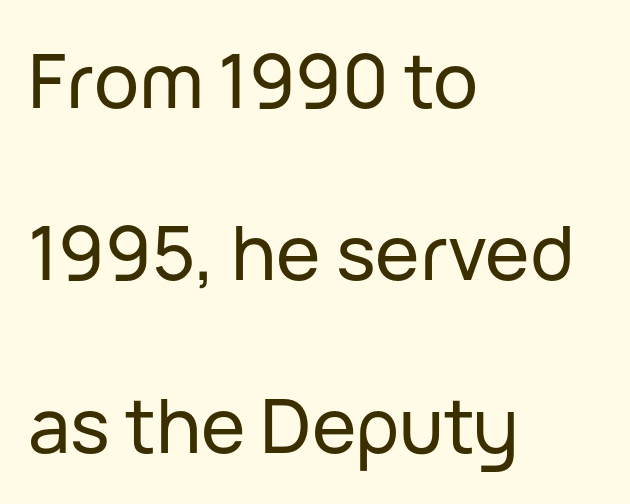
{"serif": "no", "italic": "no", "width": "normal", "stroke_contrast": "low", "x_height": "medium", "monospaced": "no", "underline": "no", "align": "left", "line_spacing": "loose", "line_spacing_ratio": 2.3, "letter_spacing": "normal", "letter_spacing_em": 0.0, "glyph_px": 75}
